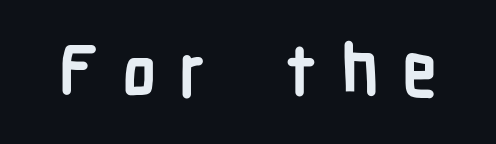
{"serif": "no", "italic": "no", "bold": "yes", "weight": "semibold", "width": "condensed", "stroke_contrast": "low", "x_height": "medium", "monospaced": "no", "underline": "no", "letter_spacing": "wide", "letter_spacing_em": 0.32, "glyph_px": 71}
